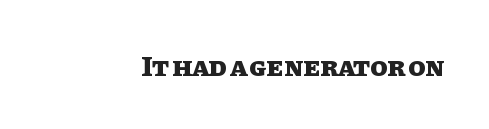
{"italic": "no", "bold": "yes", "weight": "heavy", "width": "normal", "stroke_contrast": "low", "x_height": "large", "monospaced": "no", "underline": "no", "letter_spacing": "normal", "letter_spacing_em": 0.0, "glyph_px": 28}
